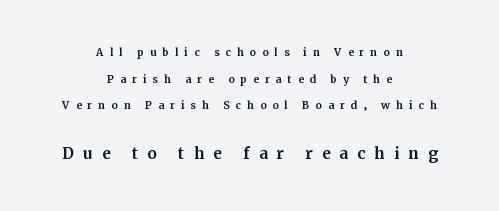
Has an underline been added? It has not. The more generous point size was reserved for the lower chunk. There is plenty of visible air inserted between adjacent glyphs. The paragraph shown floats in the horizontal middle. You could fit nearly another row in the gap between these rows. Upright lettering throughout.
